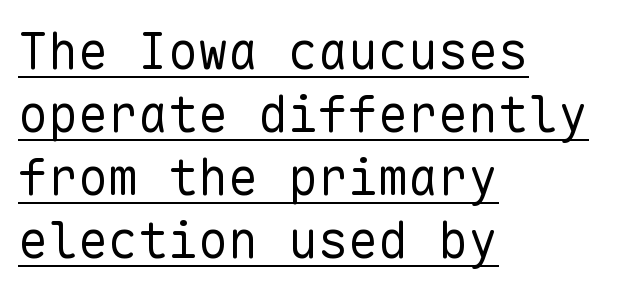
The image shows 50 px regular-weight sans-serif type, upright, monospaced; set left-aligned, normal line spacing (1.26x), normal letter spacing, underlined; low stroke contrast and a medium x-height.
